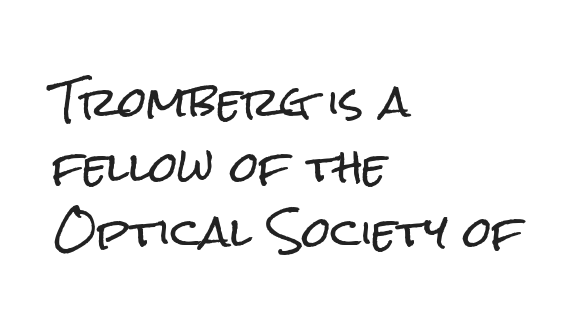
{"serif": "no", "italic": "no", "width": "condensed", "stroke_contrast": "low", "x_height": "medium", "monospaced": "no", "underline": "no", "align": "left", "line_spacing": "normal", "line_spacing_ratio": 1.59, "letter_spacing": "normal", "letter_spacing_em": 0.0, "glyph_px": 41}
